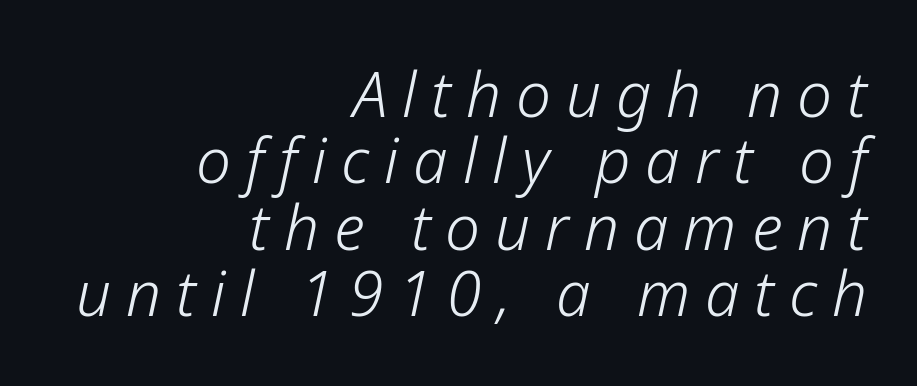
Q: Is the text bold? A: No.
Q: Is the text italic (slanted)? A: Yes, it leans right by about 12 degrees.
Q: Is the text underlined? A: No.
Q: How is the paragraph aligned? A: Right-aligned.
Q: Is the spacing between letters normal or unusually wide? A: Unusually wide.
Q: Is the spacing between lines tight, normal or loose? A: Tight.
Q: Width (condensed, normal, or wide)? A: Normal.
Q: Stroke contrast? A: Low.
Q: x-height? A: Medium.
Q: Monospaced? A: No.
